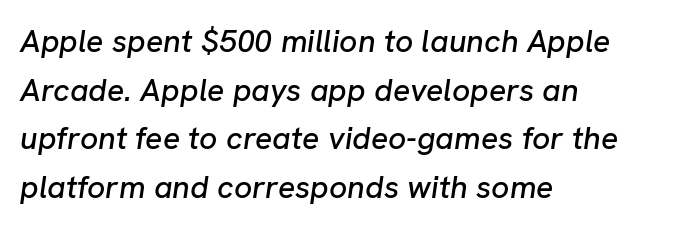
Q: Is the text italic (slanted)? A: Yes, it leans right by about 8 degrees.
Q: Is the text underlined? A: No.
Q: How is the paragraph aligned? A: Left-aligned.
Q: Is the spacing between letters normal or unusually wide? A: Normal.
Q: Is the spacing between lines tight, normal or loose? A: Normal.
Q: Width (condensed, normal, or wide)? A: Normal.
Q: Stroke contrast? A: Low.
Q: x-height? A: Medium.
Q: Monospaced? A: No.
